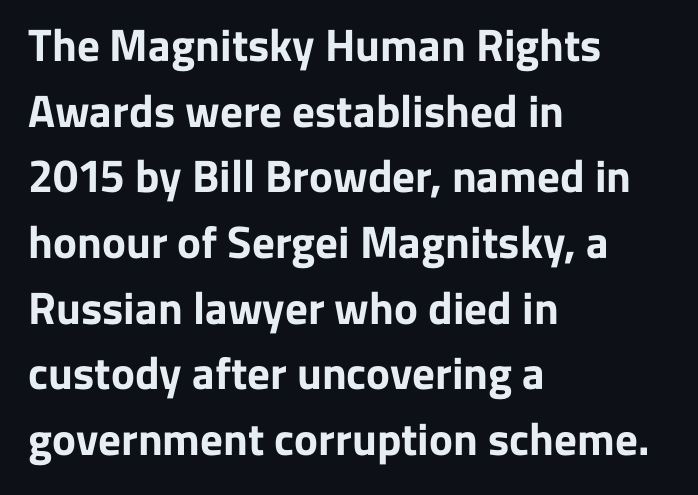
{"serif": "no", "italic": "no", "bold": "yes", "weight": "bold", "width": "normal", "stroke_contrast": "low", "x_height": "medium", "monospaced": "no", "underline": "no", "align": "left", "line_spacing": "normal", "line_spacing_ratio": 1.46, "letter_spacing": "normal", "letter_spacing_em": 0.0, "glyph_px": 45}
